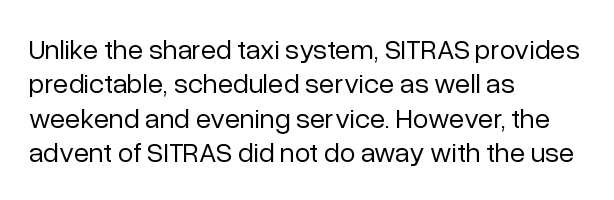
{"serif": "no", "italic": "no", "bold": "no", "weight": "regular", "width": "normal", "stroke_contrast": "low", "x_height": "medium", "monospaced": "no", "underline": "no", "align": "left", "line_spacing_ratio": 1.23, "letter_spacing": "normal", "letter_spacing_em": 0.0, "glyph_px": 28}
